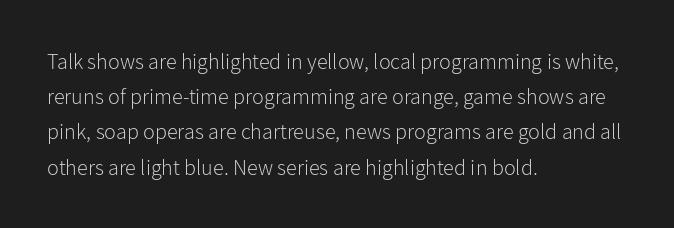
The image shows 22 px text type, upright; set left-aligned, normal line spacing (1.6x), normal letter spacing, not underlined.
